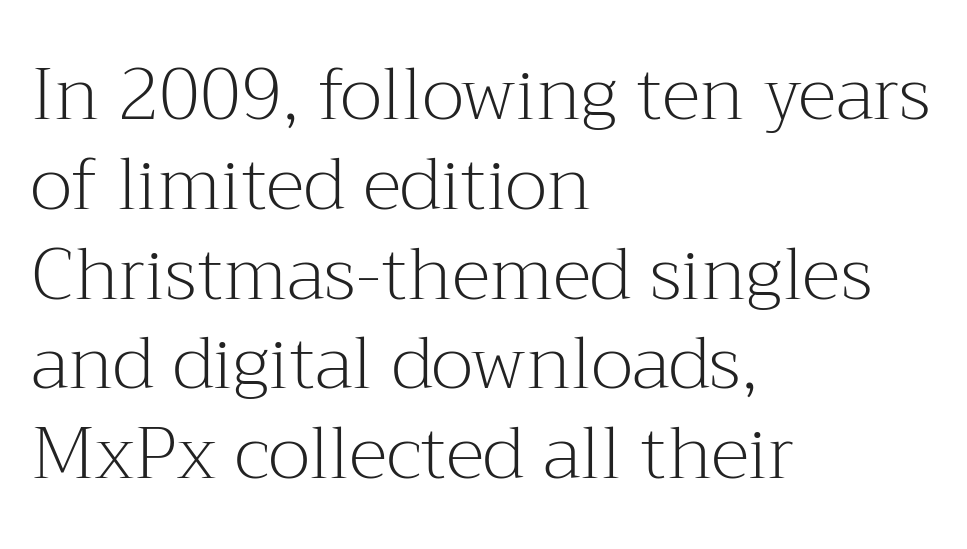
In terms of letterspacing, this is plain default setting. Vertical strokes here are truly vertical. A light-to-regular cut is what we see here. The passage shown is typed in a proportional face where columns would drift. Serifs: yes, visible at the terminals of the letterforms. Anything drawn beneath the words? Only blank space.
